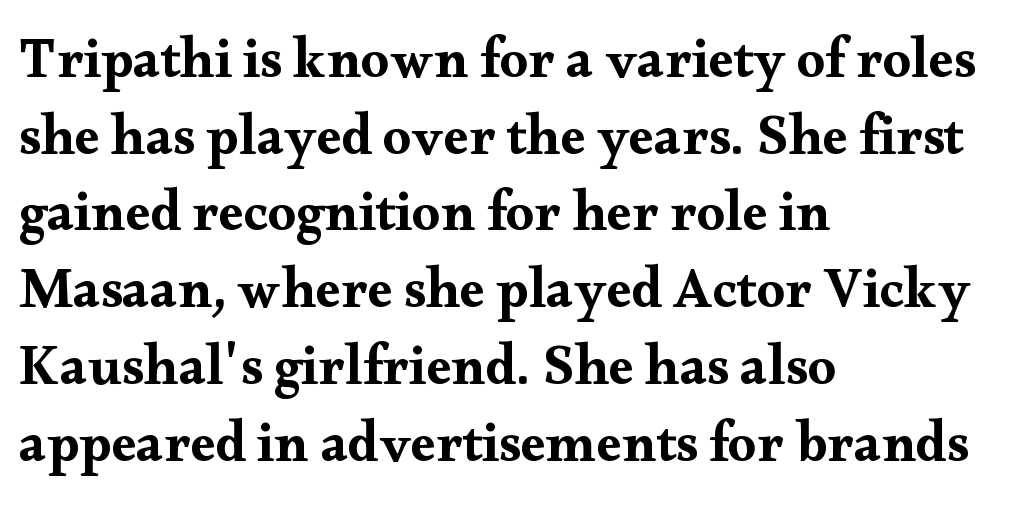
{"serif": "yes", "italic": "no", "width": "wide", "stroke_contrast": "medium", "x_height": "small", "monospaced": "no", "underline": "no", "align": "left", "line_spacing": "normal", "line_spacing_ratio": 1.37, "letter_spacing": "normal", "letter_spacing_em": 0.0, "glyph_px": 56}
